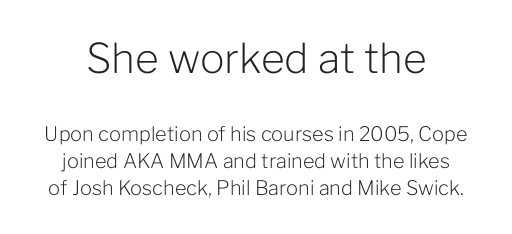
The image shows 41 px light sans-serif type, upright; set normal line spacing (1.35x), normal letter spacing, not underlined; the first (top) block is 2.05x larger; low stroke contrast and a medium x-height.
